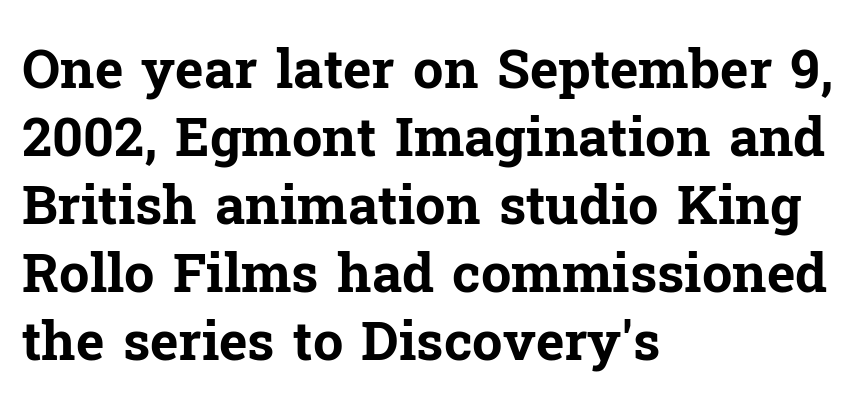
Serifs: yes, visible at the terminals of the letterforms. The strokes are fattened all the way to bold. The rows are spaced the way most documents space them. These lines are rendered in a variable-pitch font.
